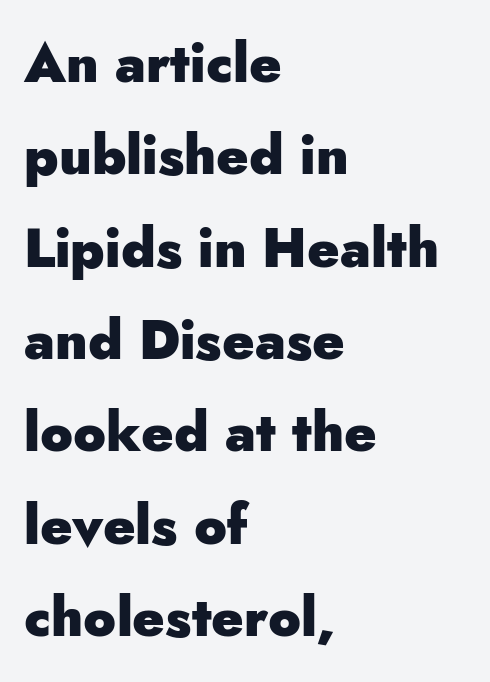
The image shows 54 px heavy sans-serif type, upright; set left-aligned, line spacing 1.71x, normal letter spacing, not underlined; low stroke contrast and a small x-height.
